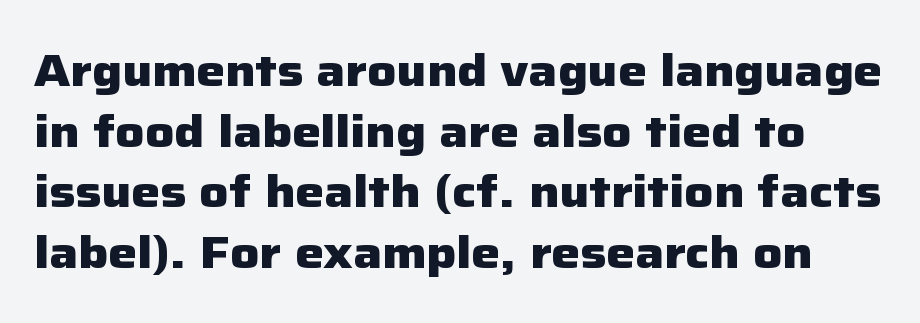
{"serif": "no", "italic": "no", "bold": "yes", "weight": "heavy", "width": "normal", "stroke_contrast": "low", "x_height": "medium", "monospaced": "no", "underline": "no", "line_spacing": "normal", "line_spacing_ratio": 1.35, "letter_spacing": "normal", "letter_spacing_em": 0.0, "glyph_px": 45}
